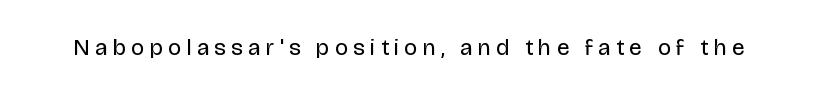
The image shows 23 px text type, upright; set unusually wide letter spacing (+0.24 em), not underlined.
